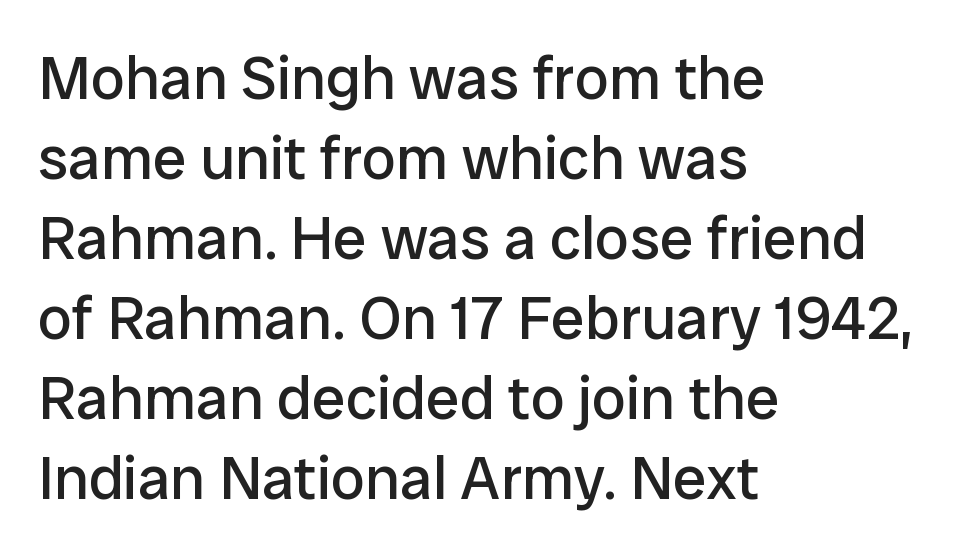
{"serif": "no", "italic": "no", "bold": "no", "weight": "regular", "width": "normal", "stroke_contrast": "low", "x_height": "medium", "monospaced": "no", "underline": "no", "align": "left", "line_spacing": "normal", "line_spacing_ratio": 1.31, "letter_spacing": "normal", "letter_spacing_em": 0.0, "glyph_px": 61}
